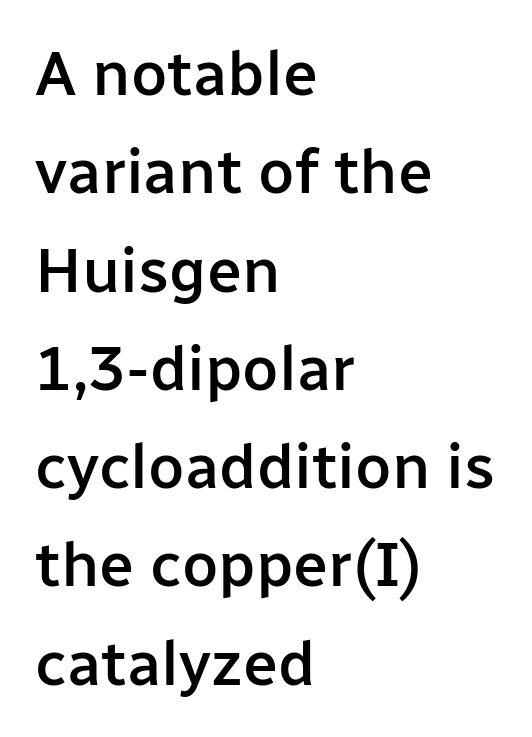
Plain, unruled lines of type. Check where the strokes stop: nothing finishes them off — pure sans. Italic? Not at all — the glyphs are vertical. Heft: intermediate — a semibold. These lines are rendered in a variable-pitch font. The rendering uses a moderate line-height, typical for paragraphs.
